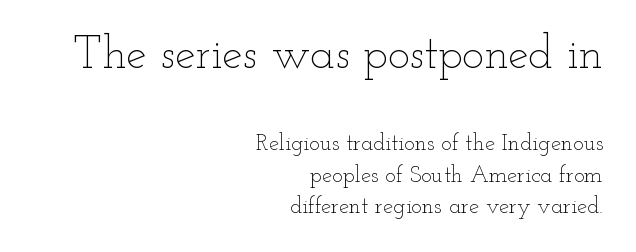
{"italic": "no", "bold": "no", "weight": "thin", "width": "wide", "stroke_contrast": "low", "x_height": "small", "monospaced": "no", "underline": "no", "align": "right", "line_spacing": "normal", "line_spacing_ratio": 1.36, "letter_spacing": "normal", "letter_spacing_em": 0.0, "larger_block": "first", "size_ratio": 2.0, "glyph_px": 46}
